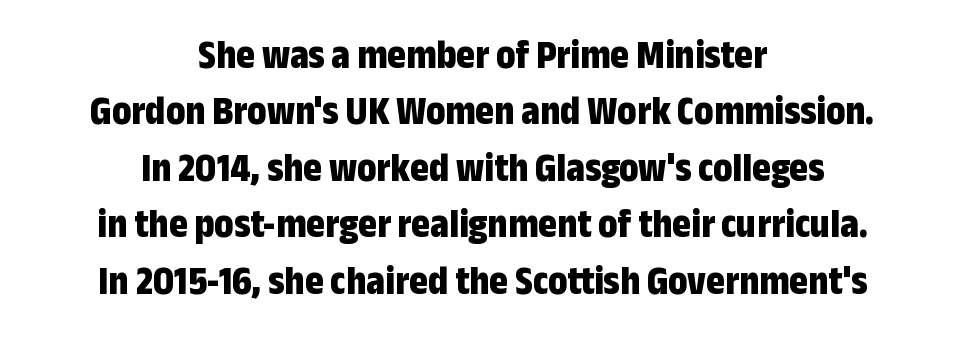
The face used here is proportionally spaced, like ordinary book or web type. The face used here is a sans, in the tradition of grotesques and geometrics. On the weight axis this lands at bold, roughly 700. Characters remain perfectly vertical along every line.
